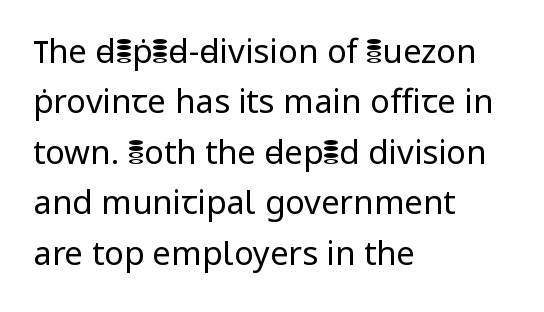
Each line starts at the same left margin while the right side varies. The type sits square on the baseline with zero lean. The face used here is rendered with its standard letterfit. The cut favours lightness, reaching ordinary text weight at its darkest. The specimen omits any rule beneath the text block's lines.
